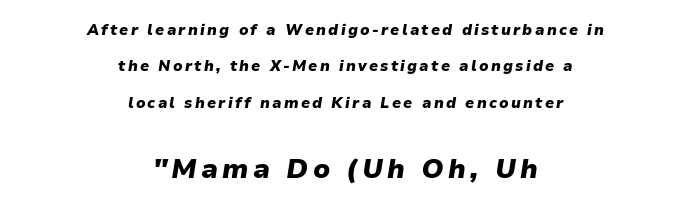
If you folded the block vertically in half, each line would mirror itself in length. You could fit nearly another row in the gap between these rows. A clean baseline with only descenders dipping below it. Of the two passages, the one underneath uses the larger point size.
